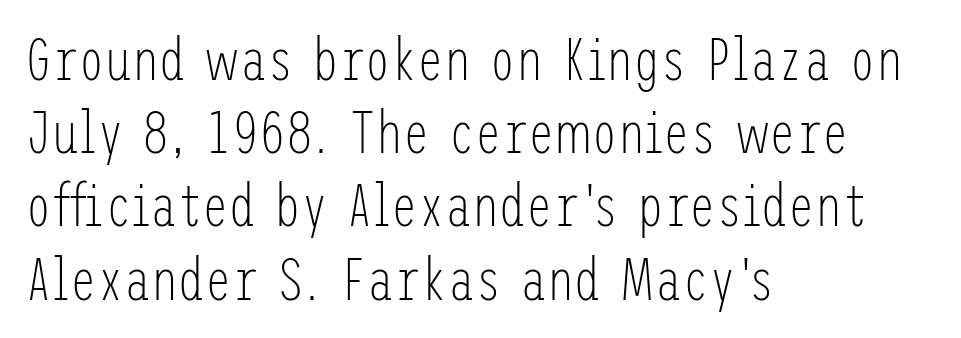
Q: Is the text bold? A: No.
Q: Is the text italic (slanted)? A: No, it is upright.
Q: Is the typeface a serif or a sans-serif typeface? A: Sans-serif.
Q: Is the text underlined? A: No.
Q: How is the paragraph aligned? A: Left-aligned.
Q: Is the spacing between letters normal or unusually wide? A: Normal.
Q: Width (condensed, normal, or wide)? A: Condensed.
Q: Stroke contrast? A: Low.
Q: x-height? A: Medium.
